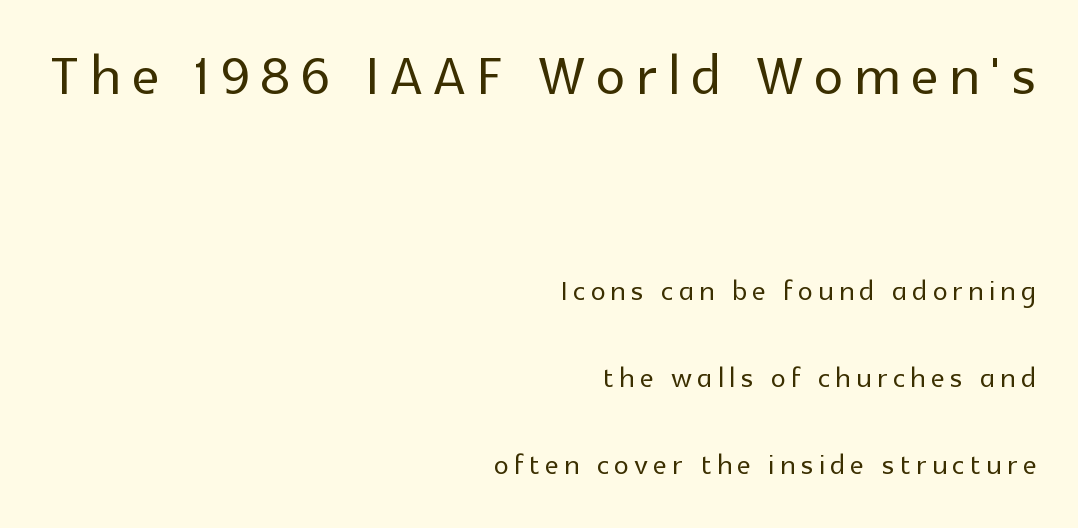
{"serif": "no", "italic": "no", "width": "normal", "x_height": "medium", "monospaced": "no", "underline": "no", "align": "right", "line_spacing": "loose", "line_spacing_ratio": 2.34, "larger_block": "first", "size_ratio": 2.0, "glyph_px": 74}
